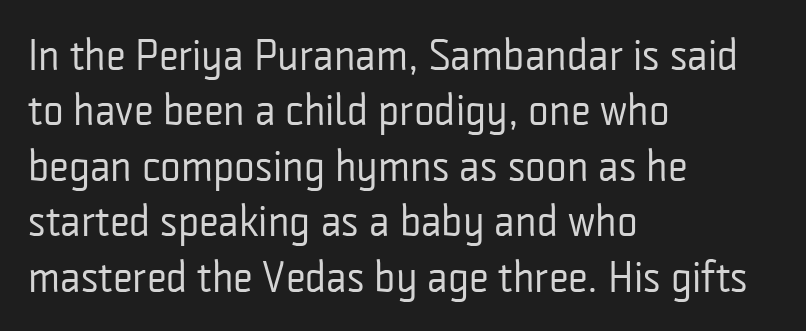
Q: Is the text bold? A: No.
Q: Is the text italic (slanted)? A: No, it is upright.
Q: Is the typeface a serif or a sans-serif typeface? A: Sans-serif.
Q: Is the text underlined? A: No.
Q: How is the paragraph aligned? A: Left-aligned.
Q: Is the spacing between letters normal or unusually wide? A: Normal.
Q: Is the spacing between lines tight, normal or loose? A: Normal.
Q: Width (condensed, normal, or wide)? A: Condensed.
Q: Stroke contrast? A: Low.
Q: x-height? A: Medium.
Q: Monospaced? A: No.
